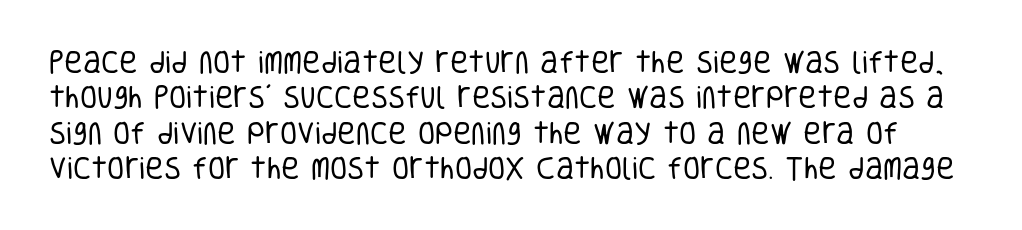
Q: Is the text bold? A: No.
Q: Is the text italic (slanted)? A: No, it is upright.
Q: Is the text underlined? A: No.
Q: Is the spacing between letters normal or unusually wide? A: Normal.
Q: Is the spacing between lines tight, normal or loose? A: Normal.
